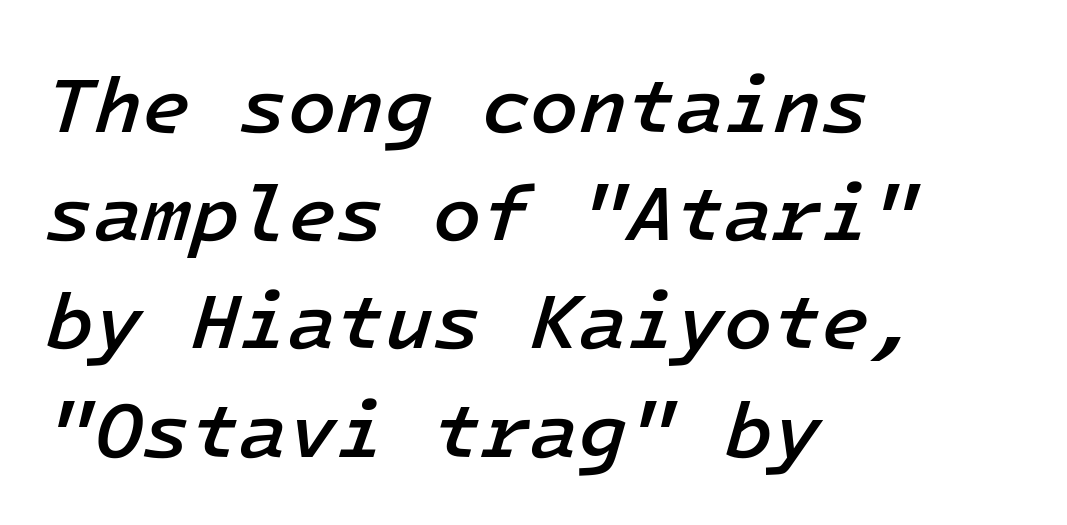
Look at the stroke-to-counter ratio: somewhat heavy, a semibold. The tracking reads as untouched default to a designer's eye. Line starts are locked; line ends wander. The designer left line spacing at the default. You could count columns in this text — the font is strictly monospaced.
